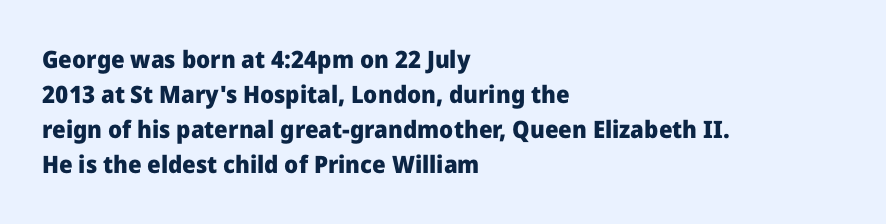
The image shows 24 px bold type, upright; set left-aligned, normal line spacing (1.46x), normal letter spacing, not underlined.
